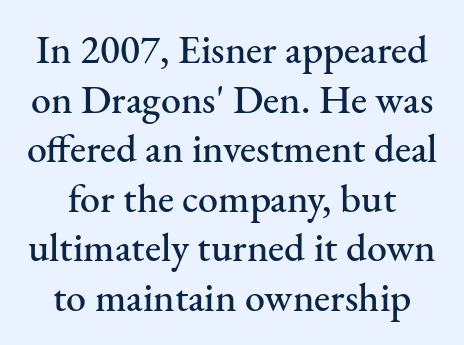
A typesetter would mark this as roman, not italic. Each letter keeps its own natural width here, so spacing adapts to shape. The words here are not underlined. Short note: letters normally spaced. A serif font was chosen for this passage.
